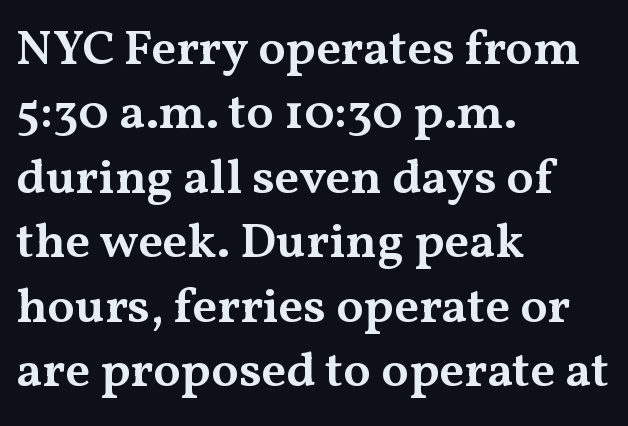
Q: Is the text bold? A: Semi-bold.
Q: Is the text italic (slanted)? A: No, it is upright.
Q: Is the typeface a serif or a sans-serif typeface? A: Serif.
Q: Is the text underlined? A: No.
Q: How is the paragraph aligned? A: Left-aligned.
Q: Is the spacing between letters normal or unusually wide? A: Normal.
Q: Is the spacing between lines tight, normal or loose? A: Normal.
Q: Width (condensed, normal, or wide)? A: Wide.
Q: Stroke contrast? A: Medium.
Q: x-height? A: Medium.
Q: Monospaced? A: No.
